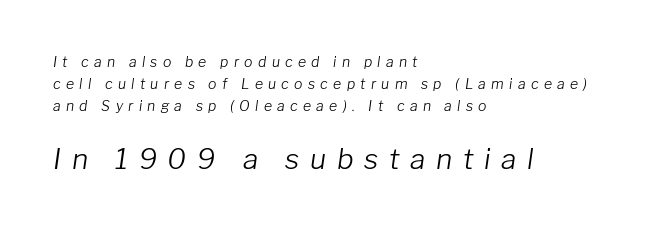
Do the characters align in a grid? No, the font is proportional. The baseline area is clear. Between these two stacked blocks, the lower one wins on size. The strokes carry an ordinary text weight at most.
